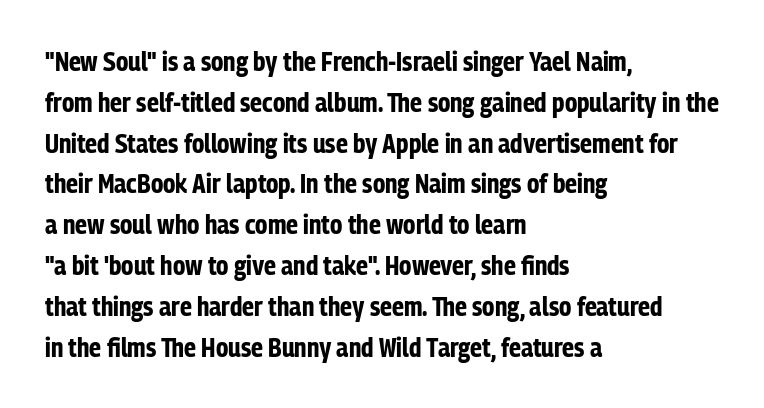
The image shows 26 px bold type, upright; set left-aligned, normal line spacing (1.57x), normal letter spacing, not underlined.
